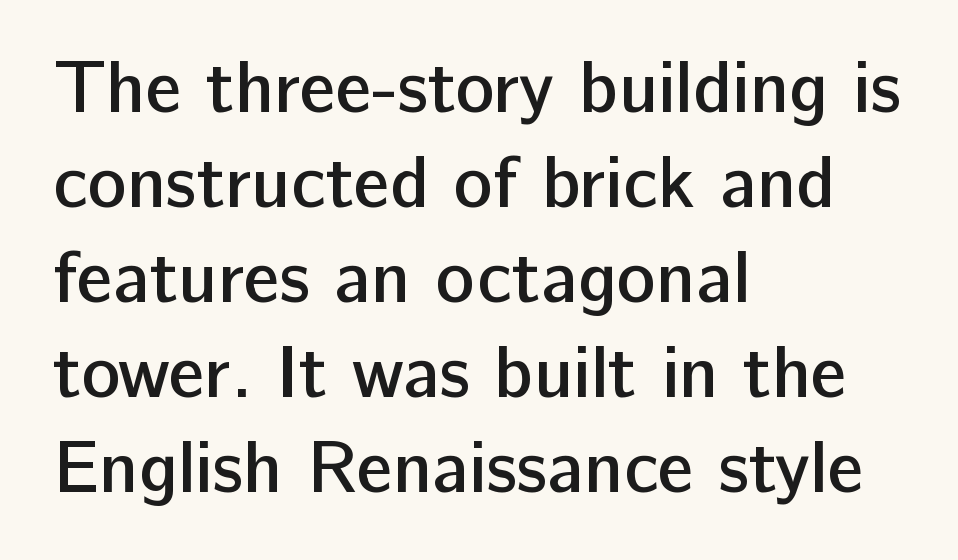
{"serif": "no", "italic": "no", "bold": "semi", "weight": "semibold", "width": "normal", "stroke_contrast": "low", "x_height": "medium", "monospaced": "no", "underline": "no", "align": "left", "line_spacing": "normal", "line_spacing_ratio": 1.3, "letter_spacing": "normal", "letter_spacing_em": 0.0, "glyph_px": 73}
